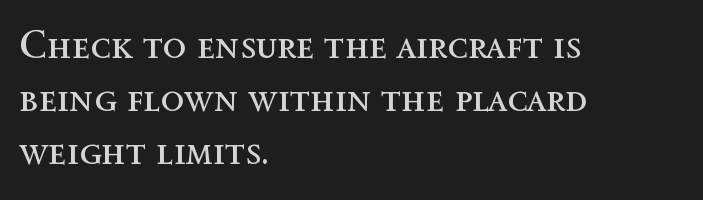
The font sits on the lighter half of the weight spectrum, regular included. Italic: no, the glyphs are upright roman. The passage shown stacks its lines at a standard gap. The line texture is even and compact thanks to regular tracking. Leftover space on each line is placed entirely after the last word.
